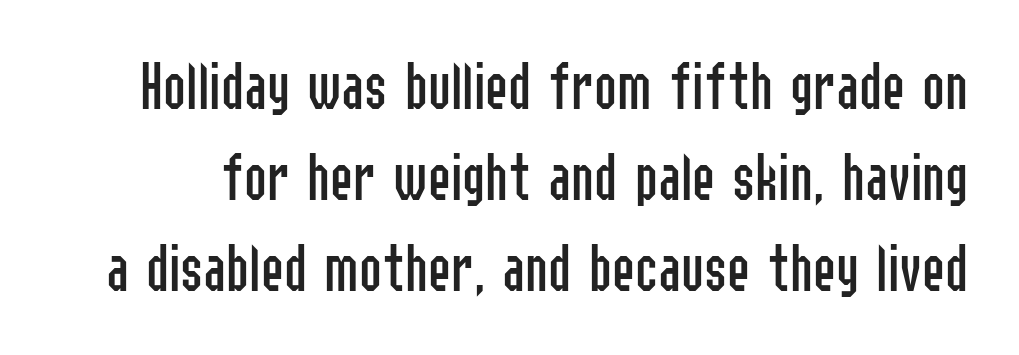
The image shows 69 px regular-weight, condensed sans-serif type, upright; set normal line spacing (1.32x), normal letter spacing, not underlined; low stroke contrast and a medium x-height.
